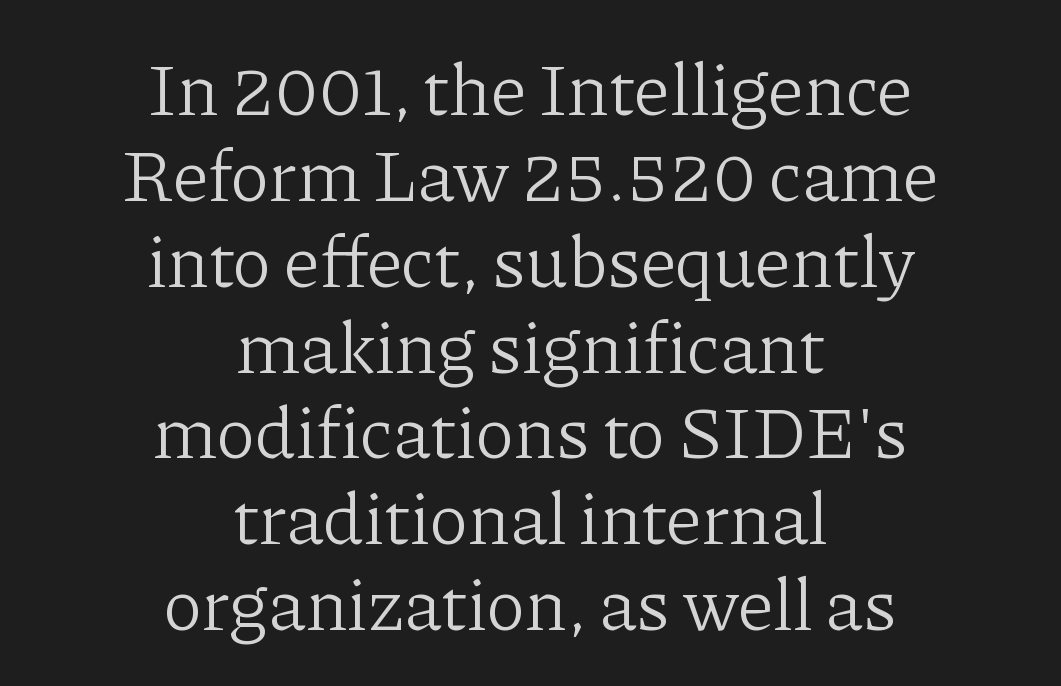
{"serif": "yes", "italic": "no", "bold": "no", "weight": "light", "width": "normal", "stroke_contrast": "low", "x_height": "medium", "monospaced": "no", "underline": "no", "align": "center", "line_spacing_ratio": 1.16, "letter_spacing": "normal", "letter_spacing_em": 0.0, "glyph_px": 74}
